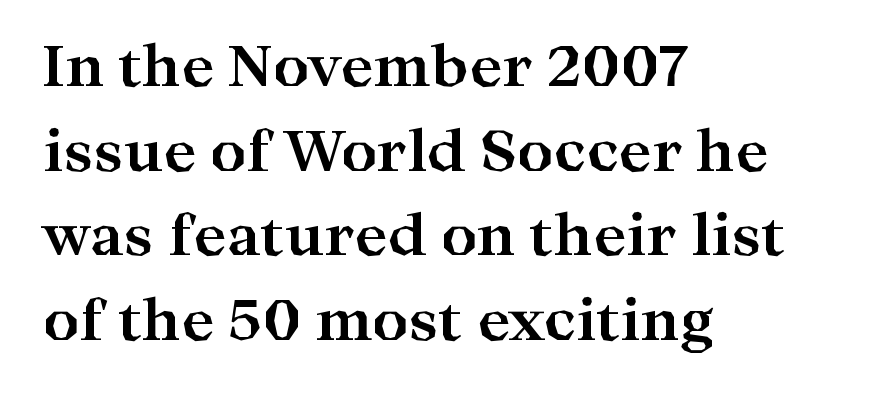
Q: Is the text bold? A: Yes.
Q: Is the text italic (slanted)? A: No, it is upright.
Q: Is the typeface a serif or a sans-serif typeface? A: Serif.
Q: Is the text underlined? A: No.
Q: How is the paragraph aligned? A: Left-aligned.
Q: Is the spacing between letters normal or unusually wide? A: Normal.
Q: Is the spacing between lines tight, normal or loose? A: Normal.
Q: Width (condensed, normal, or wide)? A: Wide.
Q: Stroke contrast? A: High.
Q: x-height? A: Medium.
Q: Monospaced? A: No.
